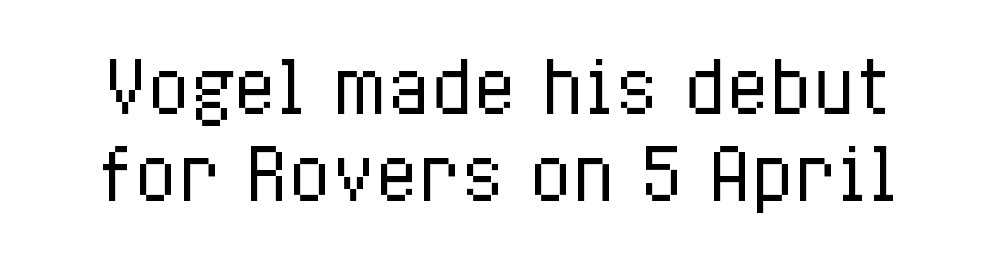
Q: Is the text bold? A: No.
Q: Is the text italic (slanted)? A: No, it is upright.
Q: Is the text underlined? A: No.
Q: Is the spacing between letters normal or unusually wide? A: Normal.
Q: Width (condensed, normal, or wide)? A: Condensed.
Q: Stroke contrast? A: Low.
Q: x-height? A: Medium.
Q: Monospaced? A: No.
